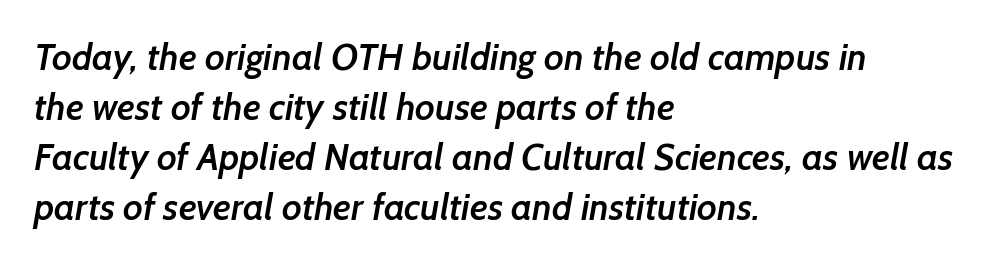
Q: Is the text bold? A: Semi-bold.
Q: Is the typeface a serif or a sans-serif typeface? A: Sans-serif.
Q: Is the text underlined? A: No.
Q: How is the paragraph aligned? A: Left-aligned.
Q: Is the spacing between letters normal or unusually wide? A: Normal.
Q: Is the spacing between lines tight, normal or loose? A: Normal.
Q: Width (condensed, normal, or wide)? A: Normal.
Q: Stroke contrast? A: Low.
Q: x-height? A: Medium.
Q: Monospaced? A: No.
